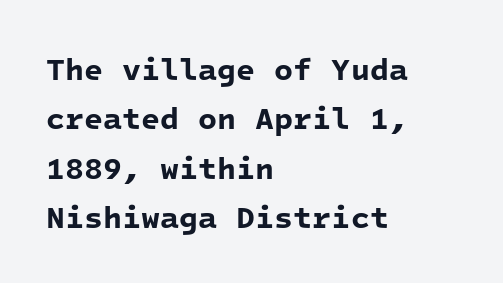
The image shows 31 px bold sans-serif type, monospaced; set left-aligned, normal line spacing (1.59x), normal letter spacing, not underlined; low stroke contrast and a medium x-height.
